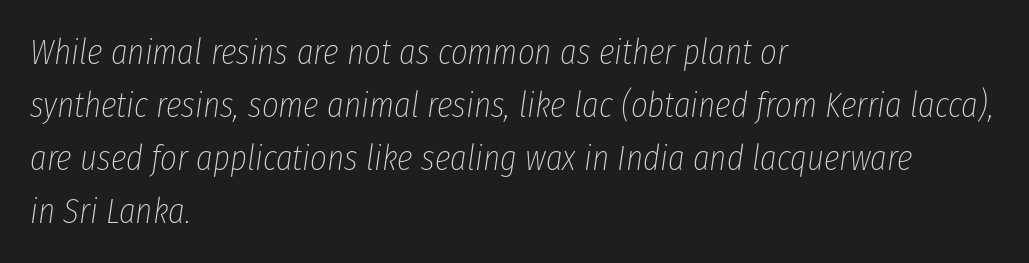
The letterforms sit shoulder to shoulder at normal distance. This sample uses an oblique cut, with every glyph tilted off the vertical. These lines are rendered in a variable-pitch font. Notice how descenders clear the ascenders below comfortably — that's standard leading.
